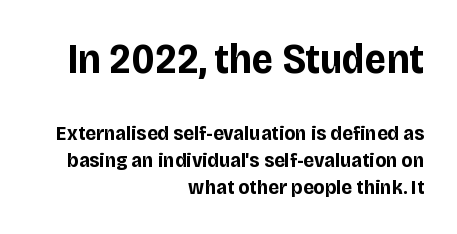
{"serif": "no", "italic": "no", "bold": "yes", "weight": "bold", "width": "normal", "stroke_contrast": "low", "x_height": "large", "monospaced": "no", "underline": "no", "align": "right", "line_spacing": "normal", "line_spacing_ratio": 1.28, "letter_spacing": "normal", "letter_spacing_em": 0.0, "larger_block": "first", "size_ratio": 2.0, "glyph_px": 42}
